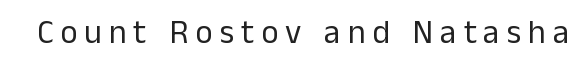
Characters follow at a spacing far wider than the type designer built in. Heft: none added — not bold. This sample has the flowing, uneven cadence of proportional lettering. The foot of each line stays bare and open.
